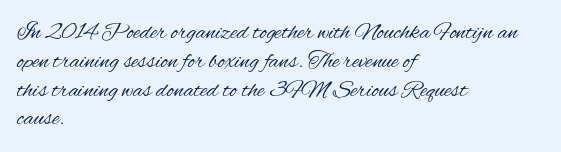
The image shows 24 px text type; set left-aligned, line spacing 1.2x, normal letter spacing, not underlined.
